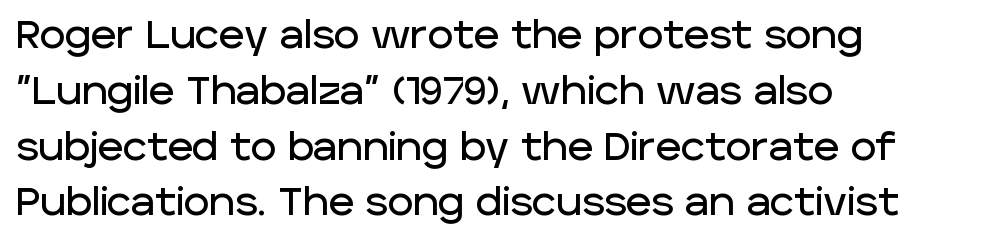
Reading down the block, your eye returns to a fixed left position each line. Spacing verdict: proportional, widths tailored to each character. When letters stand straight like this, we call the style roman or upright. A typesetter would label this face a sans.
